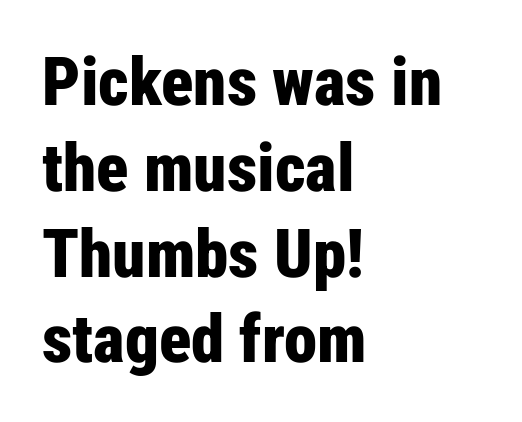
Style check: upright. Leftover space on each line is placed entirely after the last word. Weight: bold. Nope, no serifs anywhere on these letters. The face used here is rendered with its standard letterfit. The strip under each line holds only bare page.
